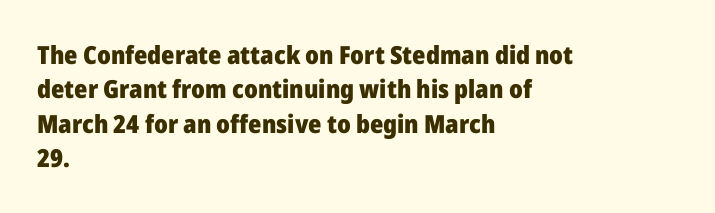
Q: Is the text bold? A: Yes.
Q: Is the text italic (slanted)? A: No, it is upright.
Q: Is the text underlined? A: No.
Q: How is the paragraph aligned? A: Left-aligned.
Q: Is the spacing between letters normal or unusually wide? A: Normal.
Q: Is the spacing between lines tight, normal or loose? A: Normal.
